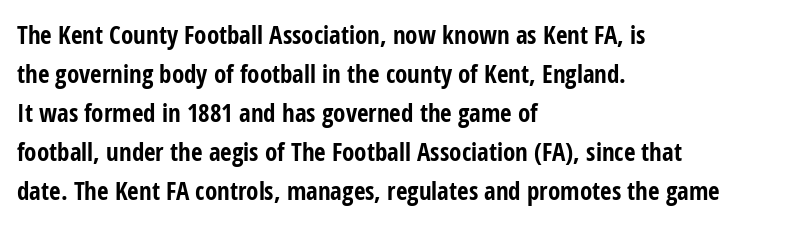
Q: Is the text bold? A: Yes.
Q: Is the text italic (slanted)? A: No, it is upright.
Q: Is the text underlined? A: No.
Q: How is the paragraph aligned? A: Left-aligned.
Q: Is the spacing between letters normal or unusually wide? A: Normal.
Q: Is the spacing between lines tight, normal or loose? A: Normal.
